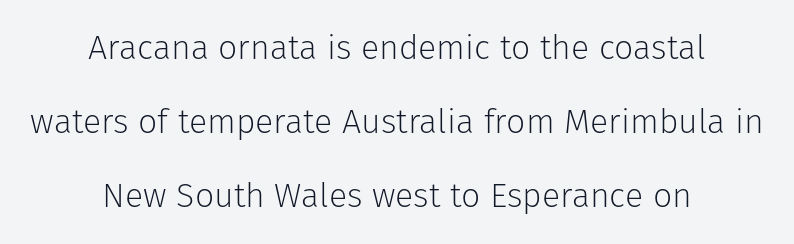
The image shows 34 px light sans-serif type, upright; set centered, loose line spacing (2.17x), normal letter spacing, not underlined; low stroke contrast and a medium x-height.
